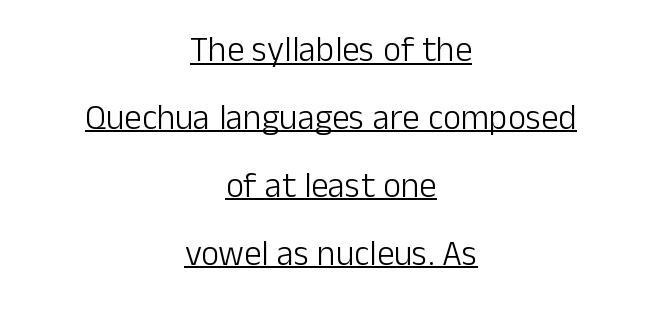
{"serif": "no", "italic": "no", "bold": "no", "weight": "light", "width": "normal", "stroke_contrast": "low", "x_height": "medium", "monospaced": "no", "underline": "yes", "align": "center", "line_spacing": "loose", "line_spacing_ratio": 1.94, "letter_spacing": "normal", "letter_spacing_em": 0.0, "glyph_px": 35}
